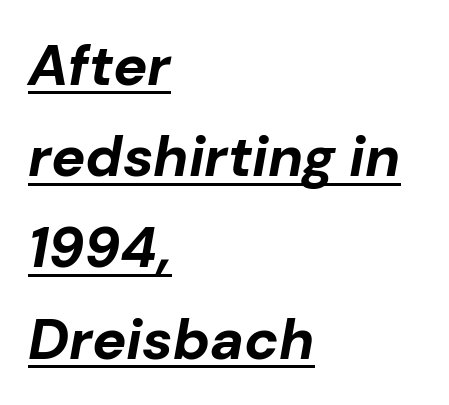
{"italic": "yes", "lean": "right", "slant_degrees": 10, "bold": "yes", "weight": "bold", "width": "normal", "stroke_contrast": "low", "x_height": "medium", "monospaced": "no", "underline": "yes", "align": "left", "line_spacing": "normal", "line_spacing_ratio": 1.6, "letter_spacing": "normal", "letter_spacing_em": 0.0, "glyph_px": 57}
